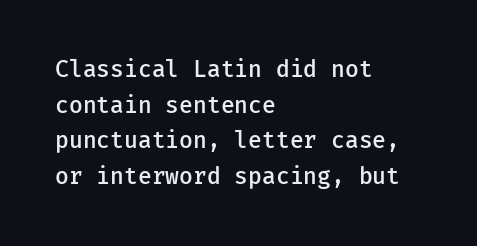
{"italic": "no", "bold": "semi", "underline": "no", "align": "left", "line_spacing": "normal", "line_spacing_ratio": 1.55, "letter_spacing": "normal", "letter_spacing_em": 0.0, "glyph_px": 23}
